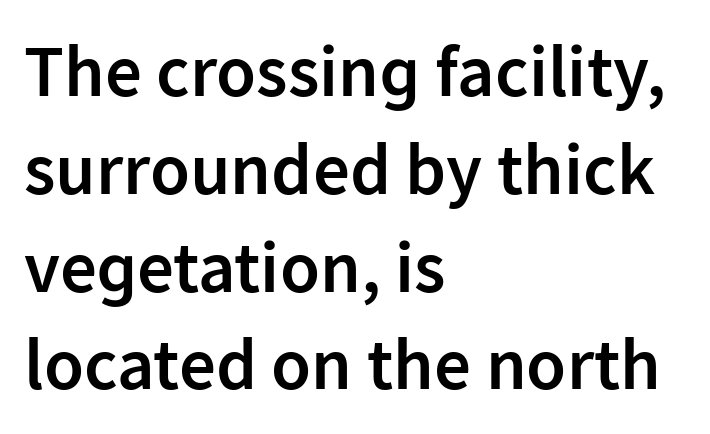
{"serif": "no", "italic": "no", "bold": "semi", "weight": "semibold", "width": "normal", "stroke_contrast": "low", "x_height": "medium", "monospaced": "no", "underline": "no", "align": "left", "line_spacing": "normal", "line_spacing_ratio": 1.34, "letter_spacing": "normal", "letter_spacing_em": 0.0, "glyph_px": 73}
